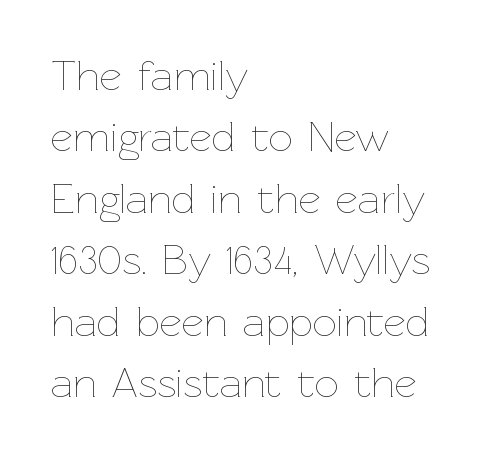
Underline: absent. Unlike italic type, these characters show no tilt at all. The cut favours lightness, reaching ordinary text weight at its darkest. Quick note: interline space is typical.
